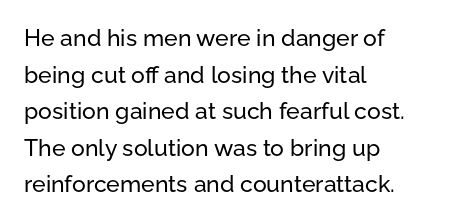
The image shows 23 px text type, upright; set left-aligned, normal line spacing (1.59x), normal letter spacing, not underlined.
